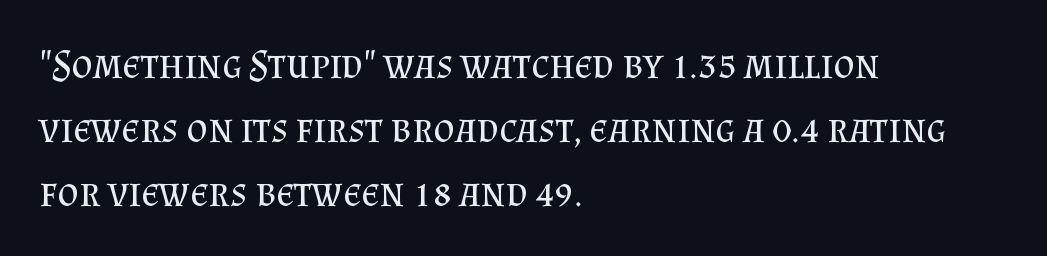
The image shows 41 px regular-weight serif type, upright; set left-aligned, normal line spacing (1.56x), normal letter spacing, not underlined; medium stroke contrast and a small x-height.
